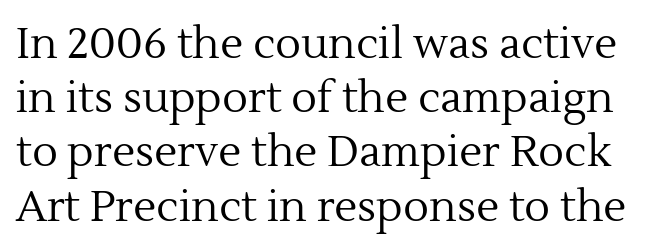
What kind of face is this? One with serifs. This reads as an unemphasized weight, regular at the heaviest. The strip under each line holds only bare page. The axis of the letterforms is exactly vertical.
